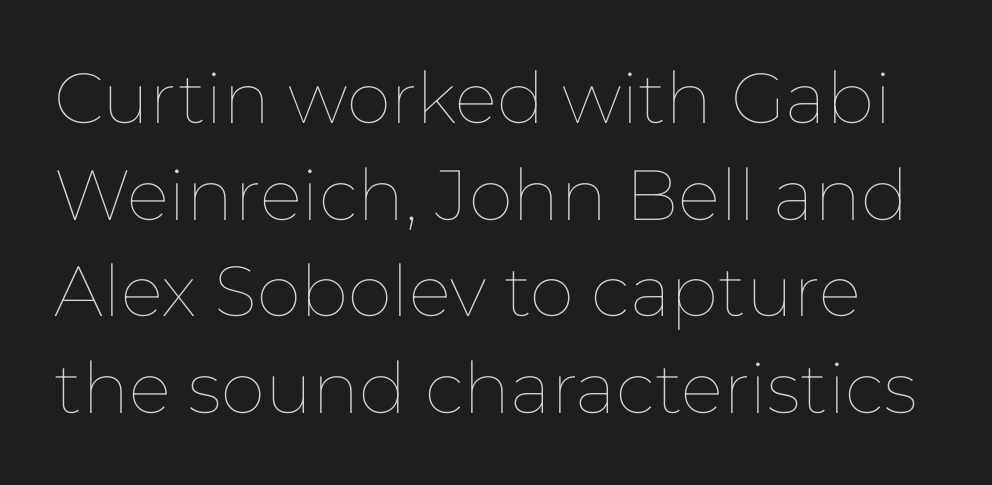
The image shows 71 px thin type, upright; set normal line spacing (1.36x), normal letter spacing, not underlined; low stroke contrast and a medium x-height.
